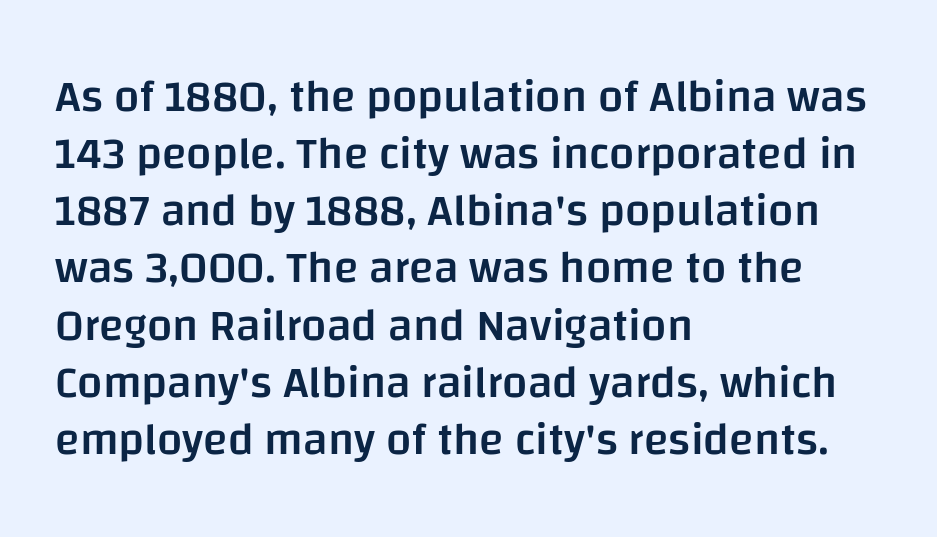
One glance says typical: line gaps are just what's usual. These lines were composed using upright roman letters. The paragraph shown leans on its left margin. Think of a printed novel: that variable character pitch is what you see here. Nothing unusual about the tracking: characters are spaced as the font intends.
